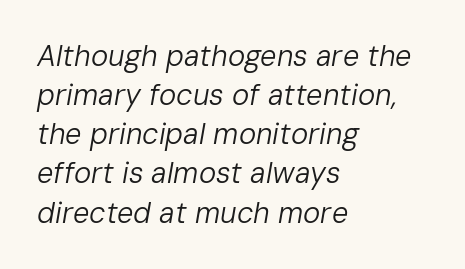
Character widths vary here, with narrow letters taking less room than wide ones. The weight would be labelled regular, book, light, or lighter still. A typesetter would mark this as italic. Interline gaps are of average width in this sample. Tracking here is standard; glyphs follow each other at the usual distance. Honestly, there is no underline to notice here at all.
